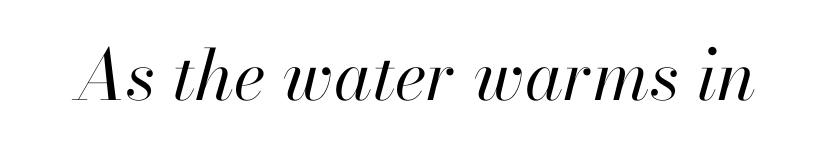
The image shows 70 px regular-weight type, italic (leaning right); set normal letter spacing, not underlined; high stroke contrast and a small x-height.
